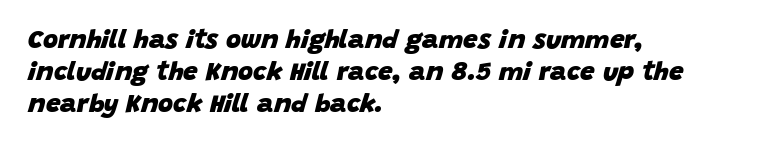
The image shows 26 px bold type, italic (leaning right); set left-aligned, line spacing 1.24x, normal letter spacing, not underlined.
